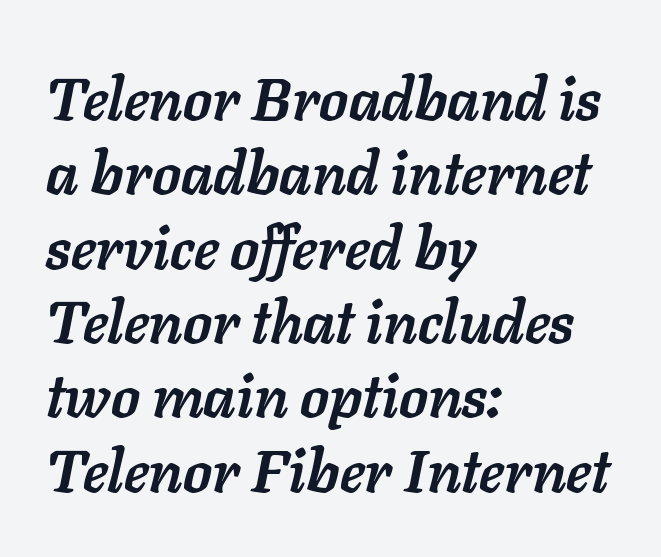
The image shows 59 px semibold type, italic (leaning right); set left-aligned, normal line spacing (1.26x), normal letter spacing, not underlined; low stroke contrast and a medium x-height.
